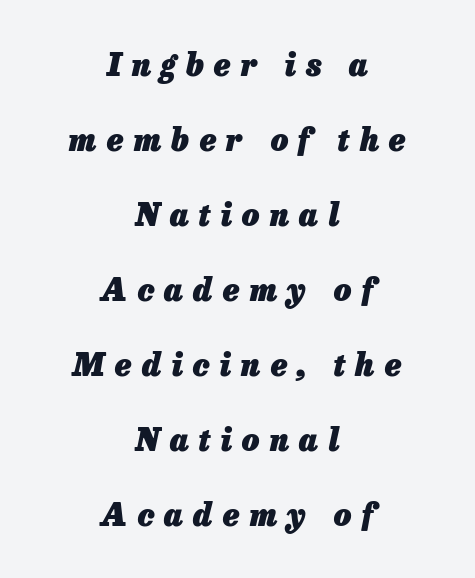
The face used here is proportionally spaced, like ordinary book or web type. Students, note that the glyphs here are deliberately spaced far apart. The words here are not underlined. The vertical gap from one line to the next is large.
